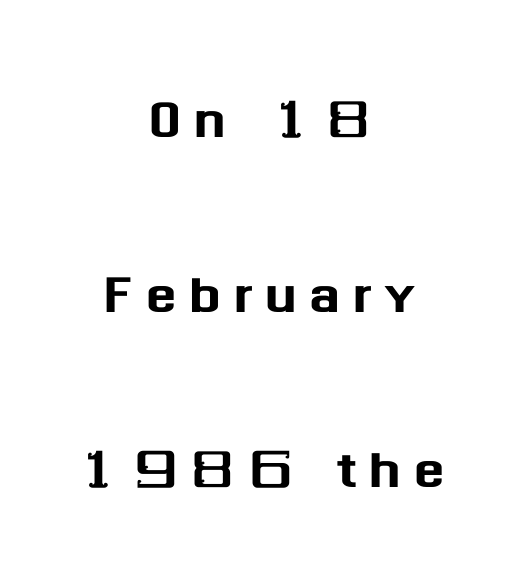
Visually the block forms a symmetrical silhouette, jagged on both flanks. The letters carry no serifs — their stems end cleanly without finishing strokes. Unlike italic type, these characters show no tilt at all. The designer dialed line spacing up above the default. Note the varied advance widths — an 'i' is clearly narrower than an 'm'. Any mark beneath the type? The region is blank.
